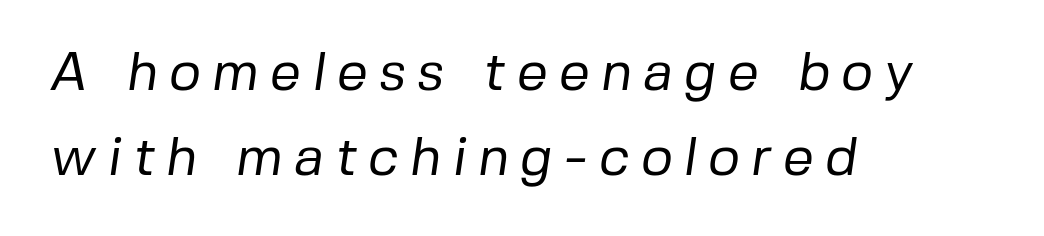
Q: Is the text bold? A: No.
Q: Is the typeface a serif or a sans-serif typeface? A: Sans-serif.
Q: Is the text underlined? A: No.
Q: How is the paragraph aligned? A: Left-aligned.
Q: Is the spacing between letters normal or unusually wide? A: Unusually wide.
Q: Is the spacing between lines tight, normal or loose? A: Normal.
Q: Width (condensed, normal, or wide)? A: Normal.
Q: Stroke contrast? A: Low.
Q: x-height? A: Medium.
Q: Monospaced? A: No.
